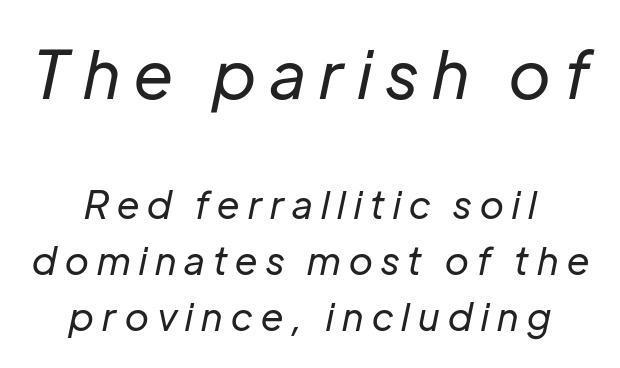
This is not heavy type; no bold has been used. Notice how descenders clear the ascenders below comfortably — that's standard leading. Each letter keeps its own natural width here, so spacing adapts to shape. The passage shown leans; its letterforms are oblique. The passage shown has open, widely tracked lettering throughout. Both edges are ragged and mirror each other, which tells us the setting is centered.
